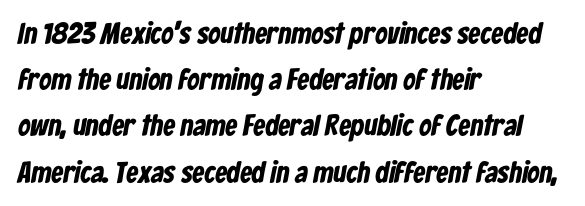
The image shows 30 px bold, condensed sans-serif type; set left-aligned, normal line spacing (1.54x), normal letter spacing, not underlined; low stroke contrast and a medium x-height.
